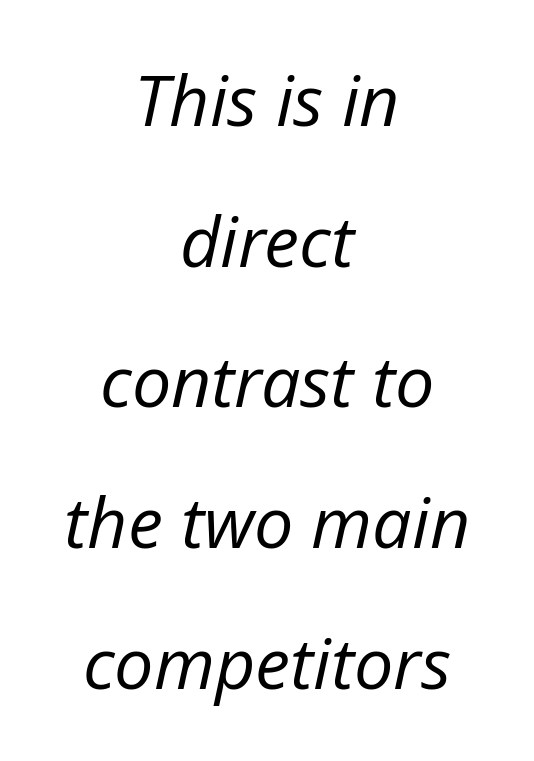
The image shows 70 px regular-weight type, italic (leaning right); set centered, loose line spacing (2.01x), normal letter spacing, not underlined; low stroke contrast and a medium x-height.
